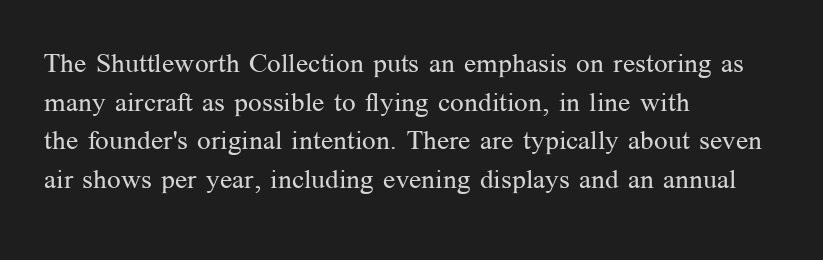
Q: Is the text bold? A: No.
Q: Is the text italic (slanted)? A: No, it is upright.
Q: Is the text underlined? A: No.
Q: How is the paragraph aligned? A: Left-aligned.
Q: Is the spacing between letters normal or unusually wide? A: Normal.
Q: Is the spacing between lines tight, normal or loose? A: Normal.
